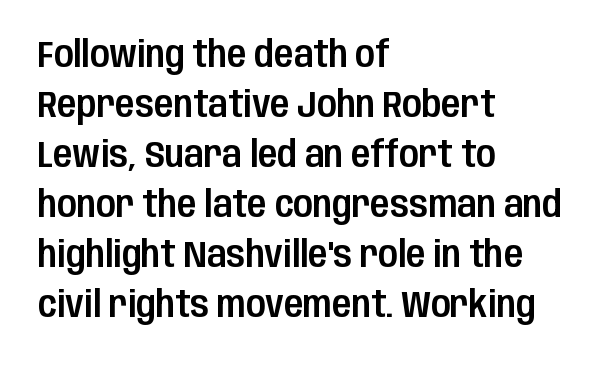
Q: Is the text italic (slanted)? A: No, it is upright.
Q: Is the typeface a serif or a sans-serif typeface? A: Sans-serif.
Q: Is the text underlined? A: No.
Q: How is the paragraph aligned? A: Left-aligned.
Q: Is the spacing between letters normal or unusually wide? A: Normal.
Q: Is the spacing between lines tight, normal or loose? A: Normal.
Q: Width (condensed, normal, or wide)? A: Condensed.
Q: Stroke contrast? A: Low.
Q: x-height? A: Large.
Q: Monospaced? A: No.
